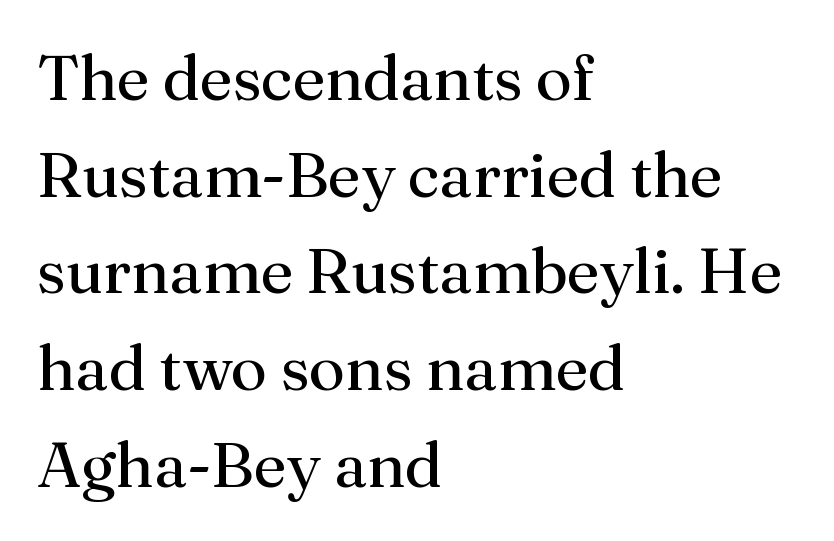
The image shows 64 px regular-weight serif type, upright; set left-aligned, normal line spacing (1.51x), normal letter spacing, not underlined; medium stroke contrast and a medium x-height.
